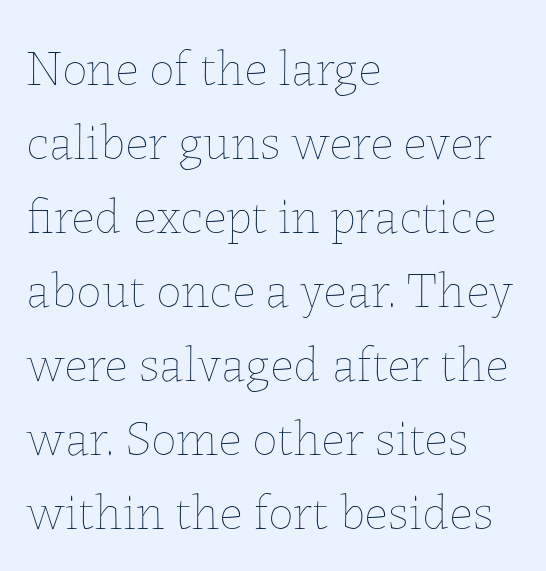
The image shows 51 px thin type, upright; set left-aligned, normal line spacing (1.45x), normal letter spacing, not underlined; low stroke contrast and a medium x-height.
